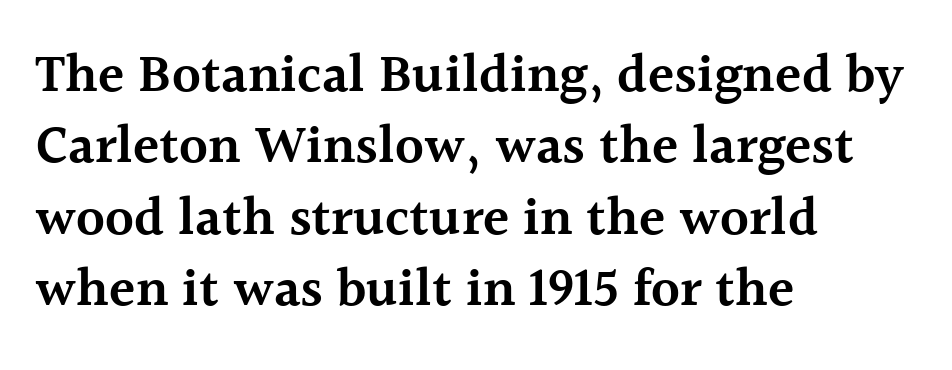
Check where the strokes stop: tiny serifs finish them off. Look at the tracking — it's just the regular setting, nothing added. Students, this is semibold: more ink than regular, less than bold. Compared with typical paragraphs, the rows here are spaced about the same. You can tell it's not italic because the verticals are truly vertical.
